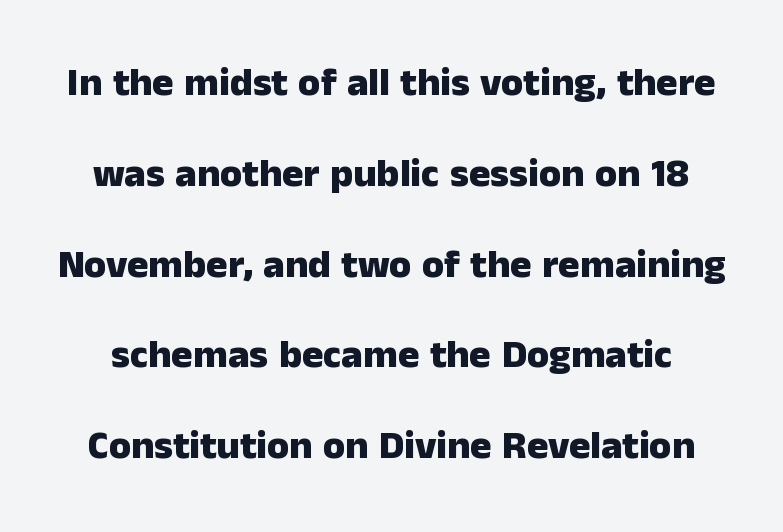
The image shows 40 px heavy sans-serif type, upright; set loose line spacing (2.27x), normal letter spacing, not underlined; low stroke contrast and a medium x-height.
